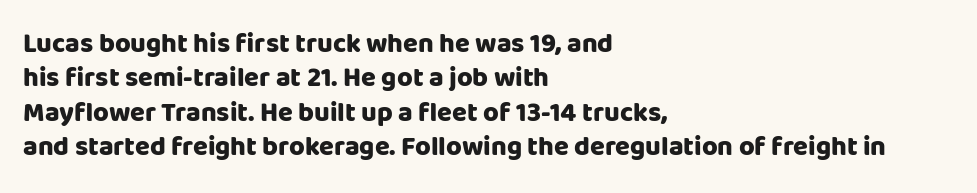
{"italic": "no", "bold": "yes", "underline": "no", "align": "left", "line_spacing": "normal", "line_spacing_ratio": 1.27, "letter_spacing": "normal", "letter_spacing_em": 0.0, "glyph_px": 27}
